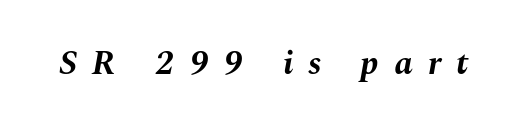
{"italic": "yes", "lean": "right", "slant_degrees": 10, "bold": "yes", "weight": "bold", "width": "normal", "stroke_contrast": "medium", "x_height": "medium", "monospaced": "no", "underline": "no", "letter_spacing": "wide", "letter_spacing_em": 0.43, "glyph_px": 35}
